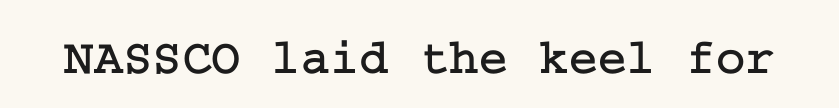
Italic? Not at all — the glyphs are vertical. These lines keep a tight, regular rhythm from letter to letter. Each letter's strokes conclude with small projecting serifs. Unmarked baselines from the first word to the last.
